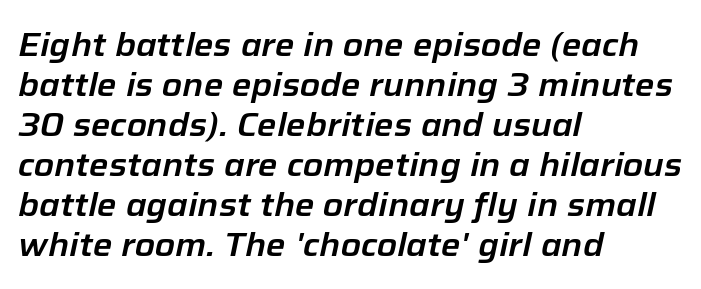
The image shows 33 px text type, italic (leaning right); set left-aligned, line spacing 1.21x, normal letter spacing, not underlined; low stroke contrast and a medium x-height.
